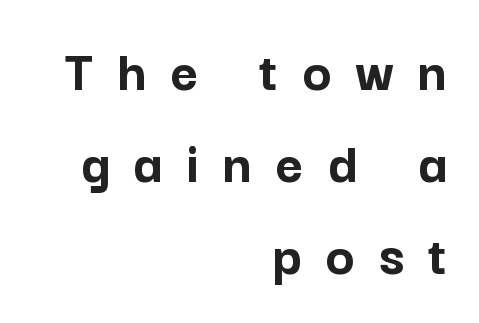
This sample uses expanded letter spacing, leaving extra air between glyphs. A typesetter would call this proportional, since set widths differ per character. The lettering stays uniformly vertical, giving the passage a roman look. The area under the type is left untouched. Each new line begins a customary step beneath the previous one.
